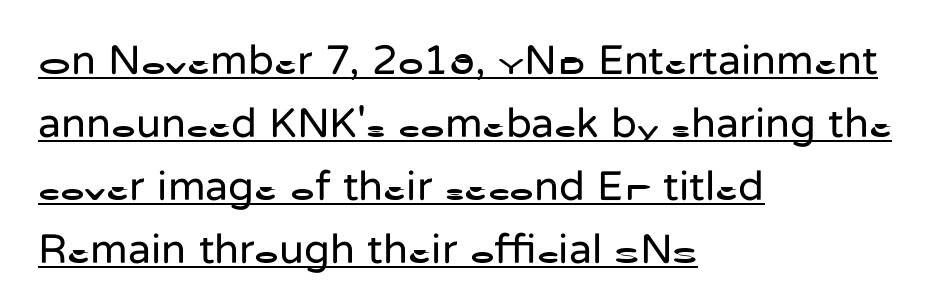
{"serif": "no", "italic": "no", "bold": "no", "weight": "regular", "width": "normal", "stroke_contrast": "low", "x_height": "medium", "monospaced": "no", "underline": "yes", "align": "left", "line_spacing": "normal", "line_spacing_ratio": 1.5, "letter_spacing": "normal", "letter_spacing_em": 0.0, "glyph_px": 42}
